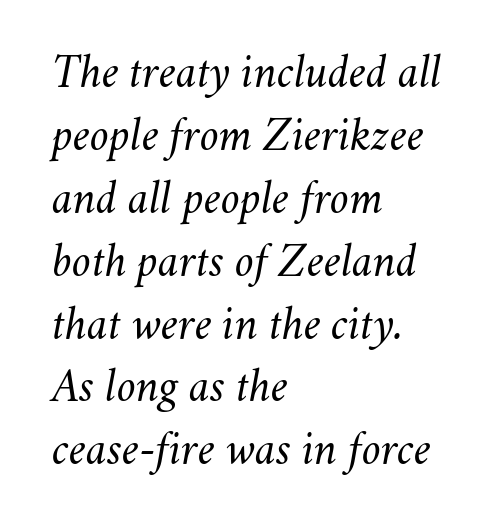
Caption: standard tracking, unaltered. Note the varied advance widths — an 'i' is clearly narrower than an 'm'. The lines in this sample share a left origin and differ only in where they stop. Weight: regular or lighter. Leading matches the norm, producing a regular column. Underlining? Definitely not there.
